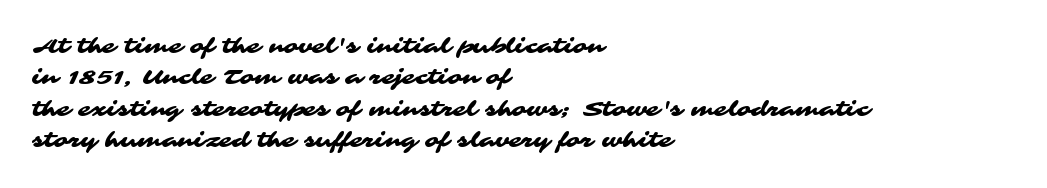
The image shows 21 px text type; set left-aligned, normal line spacing (1.5x), normal letter spacing, not underlined.
